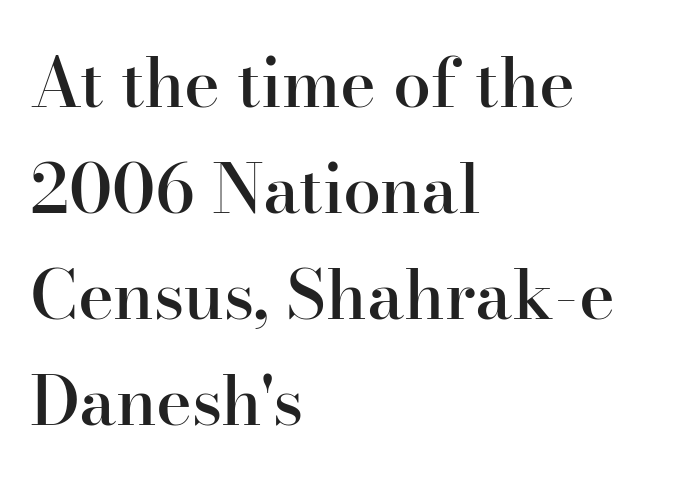
The image shows 68 px semibold serif type, upright; set left-aligned, normal line spacing (1.56x), normal letter spacing, not underlined; high stroke contrast and a small x-height.
